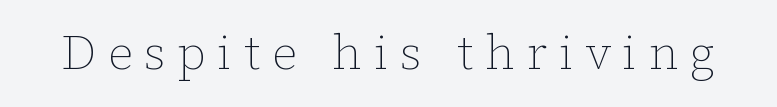
The image shows 48 px thin type, upright; set unusually wide letter spacing (+0.24 em), not underlined; low stroke contrast and a medium x-height.
